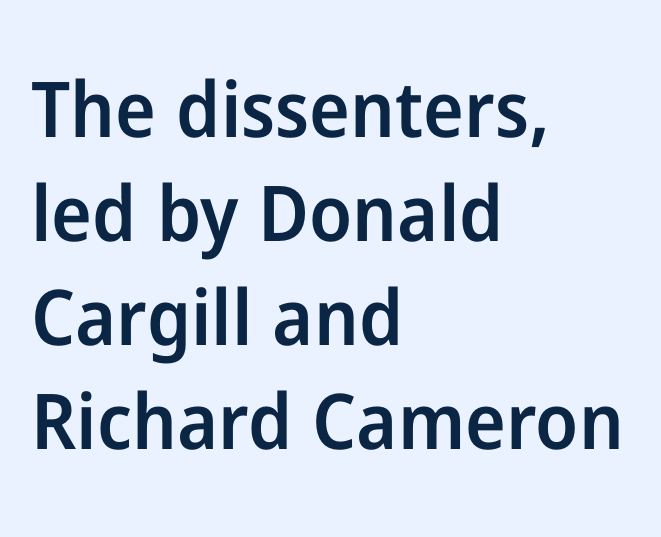
This sample uses plain, unmodified letter spacing. These words are printed semibold, heavier than regular yet not bold. Clear beneath every line of the passage. All the whitespace from short lines collects on the right.
